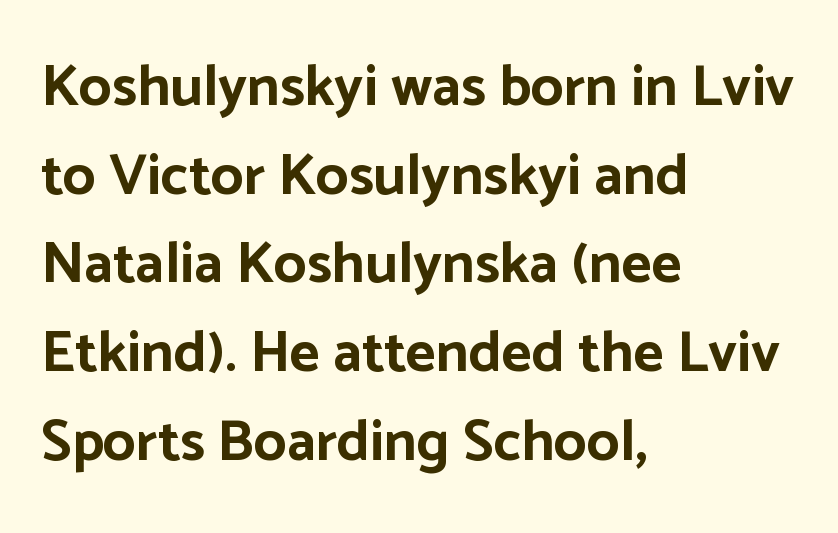
{"serif": "no", "italic": "no", "bold": "yes", "weight": "bold", "width": "normal", "stroke_contrast": "low", "x_height": "medium", "monospaced": "no", "underline": "no", "align": "left", "line_spacing": "normal", "line_spacing_ratio": 1.53, "letter_spacing": "normal", "letter_spacing_em": 0.0, "glyph_px": 58}
